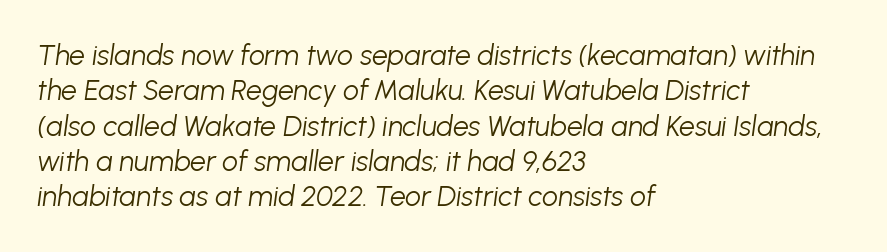
Q: Is the text bold? A: No.
Q: Is the text italic (slanted)? A: Yes, it leans right by about 8 degrees.
Q: Is the text underlined? A: No.
Q: How is the paragraph aligned? A: Left-aligned.
Q: Is the spacing between letters normal or unusually wide? A: Normal.
Q: Is the spacing between lines tight, normal or loose? A: Normal.
Q: Width (condensed, normal, or wide)? A: Normal.
Q: Stroke contrast? A: Low.
Q: x-height? A: Medium.
Q: Monospaced? A: No.
